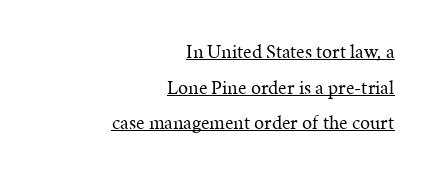
The image shows 20 px text type, upright; set right-aligned, line spacing 1.78x, normal letter spacing, underlined.
